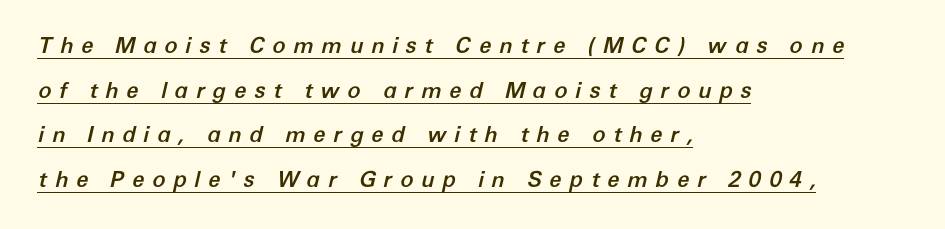
The face used here appears with an underline applied. What's the leading like? Stretched, with rows far apart. Students, note that the glyphs here are deliberately spaced far apart. When letters slant like this, we call the style italic.
